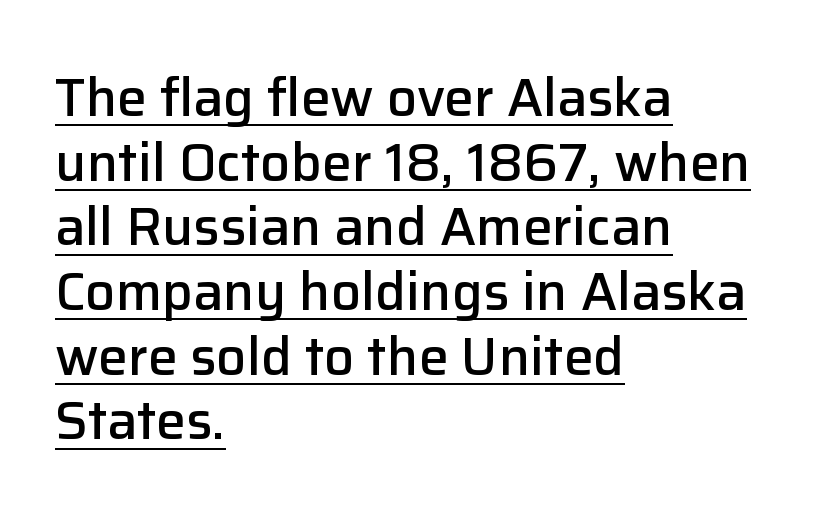
The image shows 53 px semibold sans-serif type, upright; set left-aligned, line spacing 1.22x, normal letter spacing, underlined; low stroke contrast and a medium x-height.
